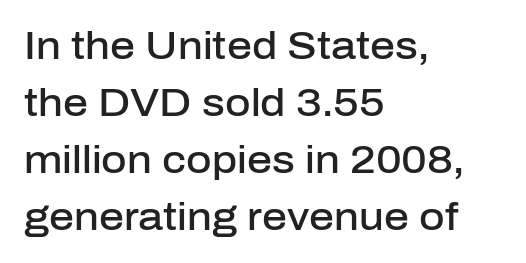
Summary of vertical rhythm: regular, with standard interline spacing. Each glyph is drawn with semibold strokes, heavier than normal yet not fully bold. Designer's note — italics off, roman on. The rendering uses natural spacing where letterforms have individual widths.
